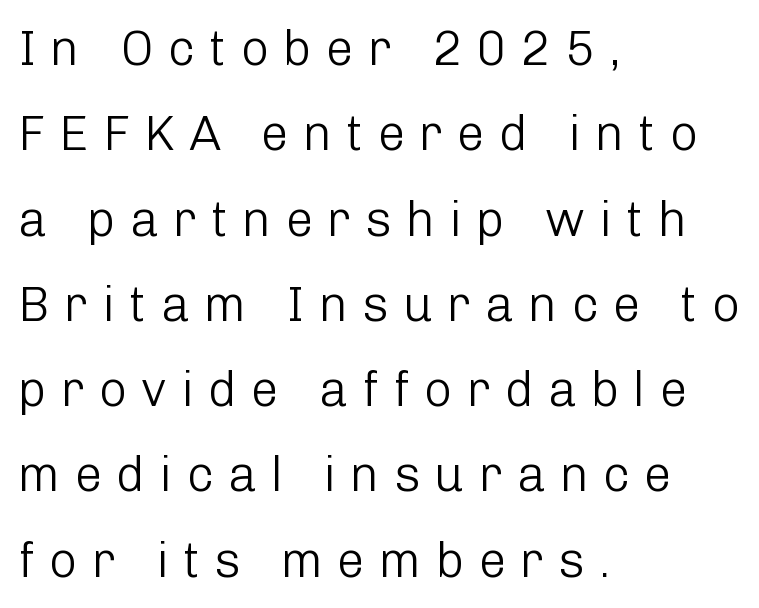
{"serif": "no", "italic": "no", "bold": "no", "weight": "light", "width": "normal", "stroke_contrast": "low", "x_height": "medium", "monospaced": "no", "underline": "no", "align": "left", "line_spacing_ratio": 1.74, "letter_spacing": "wide", "letter_spacing_em": 0.29, "glyph_px": 49}
